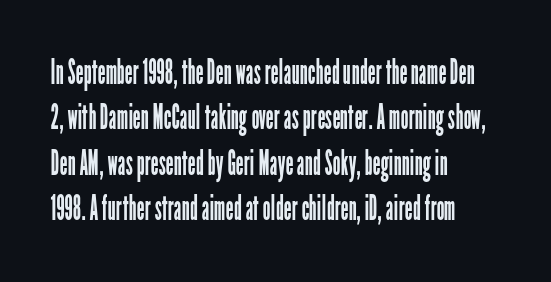
{"serif": "no", "italic": "no", "bold": "no", "weight": "regular", "width": "condensed", "stroke_contrast": "low", "x_height": "medium", "monospaced": "no", "underline": "no", "align": "left", "line_spacing": "normal", "line_spacing_ratio": 1.3, "letter_spacing": "normal", "letter_spacing_em": 0.0, "glyph_px": 35}
